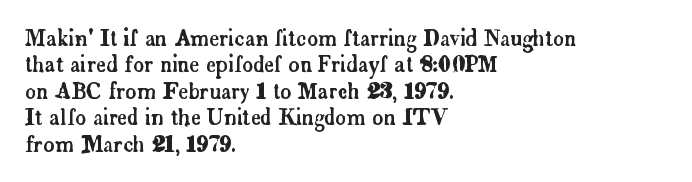
Is there much room between lines? A standard amount, neither cramped nor airy. The line texture is even and compact thanks to regular tracking. In terms of posture, this sample is upright. The paragraph has a hard left edge and a soft right edge. The strip under each line holds only bare page.
